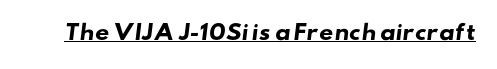
{"bold": "yes", "underline": "yes", "letter_spacing": "normal", "letter_spacing_em": 0.0, "glyph_px": 20}
